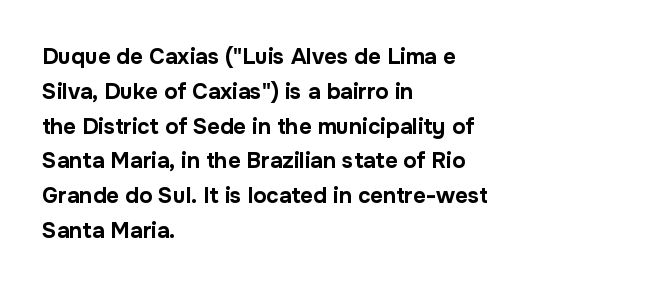
The image shows 22 px bold type, upright; set left-aligned, normal line spacing (1.58x), normal letter spacing, not underlined.
